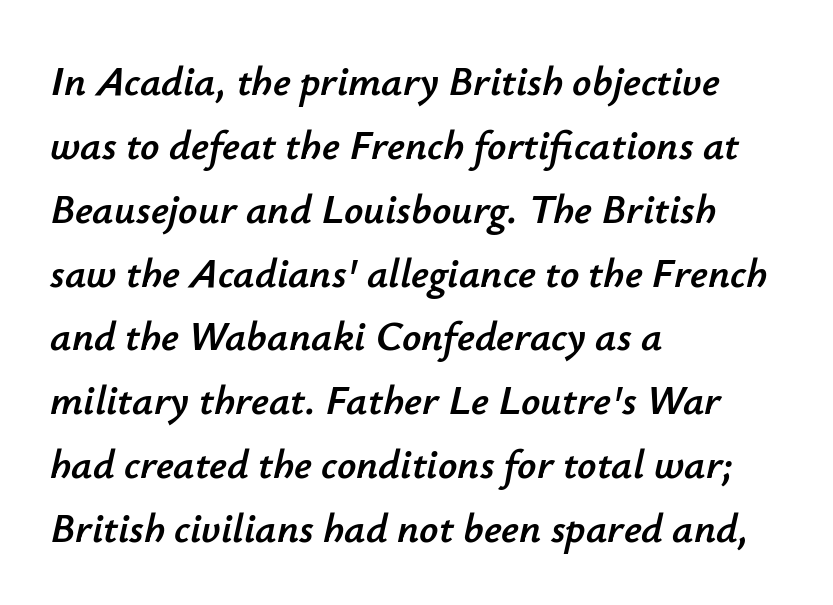
{"italic": "yes", "lean": "right", "slant_degrees": 12, "width": "normal", "stroke_contrast": "low", "x_height": "small", "monospaced": "no", "underline": "no", "align": "left", "line_spacing": "normal", "line_spacing_ratio": 1.52, "letter_spacing": "normal", "letter_spacing_em": 0.0, "glyph_px": 42}
